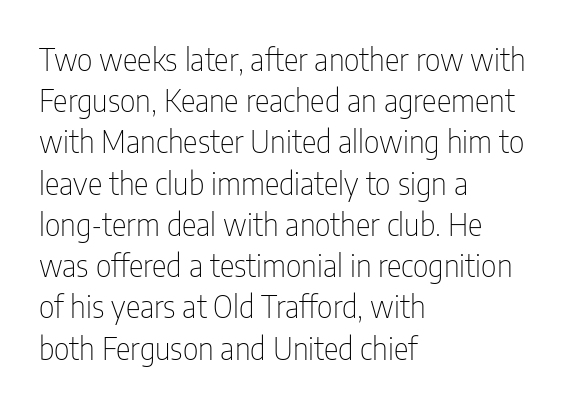
The image shows 31 px thin, condensed sans-serif type, upright; set left-aligned, normal line spacing (1.33x), normal letter spacing, not underlined; low stroke contrast and a medium x-height.
